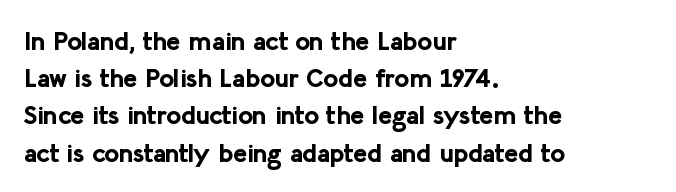
{"italic": "no", "bold": "yes", "underline": "no", "align": "left", "line_spacing": "normal", "line_spacing_ratio": 1.43, "letter_spacing": "normal", "letter_spacing_em": 0.0, "glyph_px": 26}
